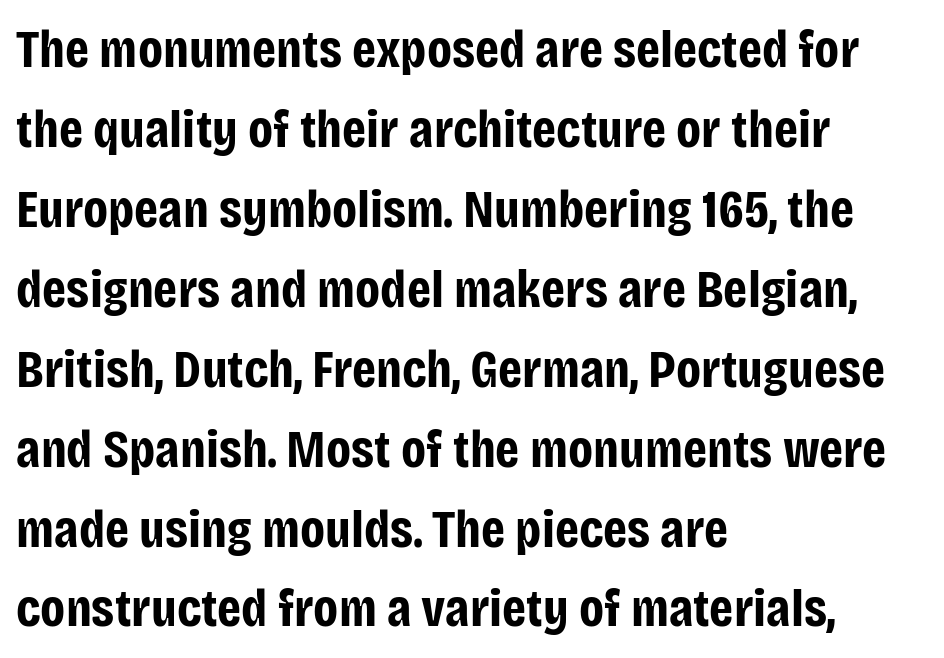
{"serif": "no", "italic": "no", "bold": "yes", "weight": "bold", "width": "condensed", "stroke_contrast": "low", "x_height": "large", "monospaced": "no", "underline": "no", "align": "left", "line_spacing": "normal", "line_spacing_ratio": 1.48, "letter_spacing": "normal", "letter_spacing_em": 0.0, "glyph_px": 54}
